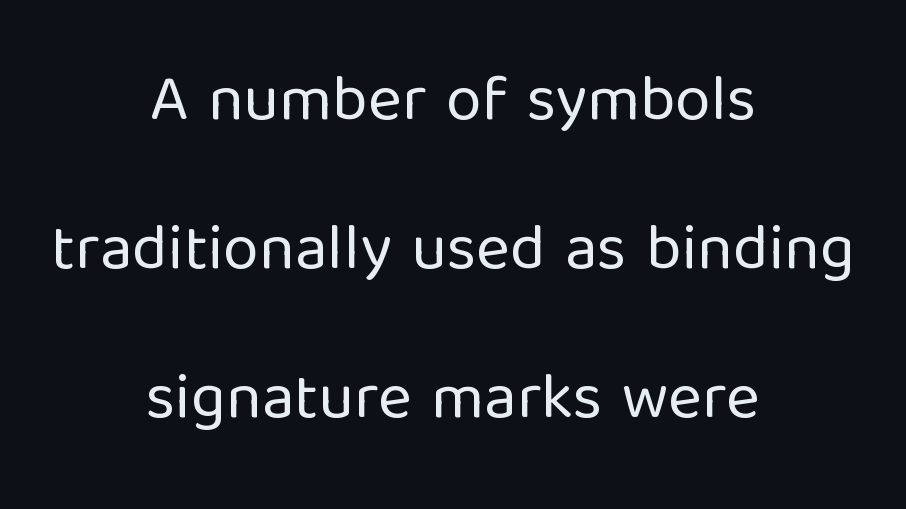
Q: Is the text bold? A: No.
Q: Is the text italic (slanted)? A: No, it is upright.
Q: Is the typeface a serif or a sans-serif typeface? A: Sans-serif.
Q: Is the text underlined? A: No.
Q: How is the paragraph aligned? A: Centered.
Q: Is the spacing between letters normal or unusually wide? A: Normal.
Q: Is the spacing between lines tight, normal or loose? A: Loose.
Q: Width (condensed, normal, or wide)? A: Normal.
Q: Stroke contrast? A: Low.
Q: x-height? A: Medium.
Q: Monospaced? A: No.
